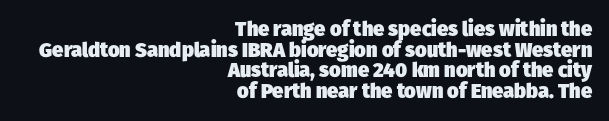
Vertical spacing — tight. Heavy-handed strokes throughout: this text is bold. The baseline area is clear. Words appear dense and cohesive because spacing is normal. Alignment: flush right.
